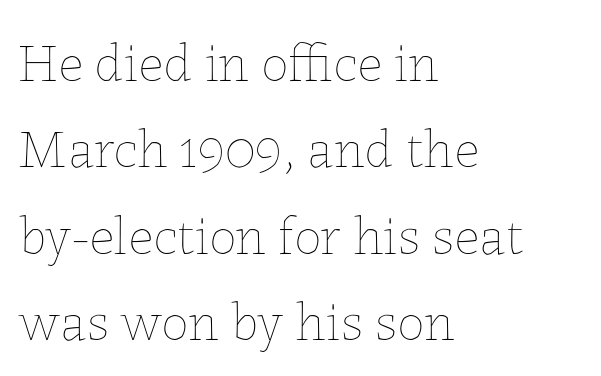
The block of text has a typical density, with ordinary space between rows. Decoration check: the copy has no underline. Visually the block forms a straight wall on the left and a jagged coastline on the right. This sample uses plain, unmodified letter spacing. The typography opts for an upright posture over an oblique one. Think of a printed novel: that variable character pitch is what you see here.
